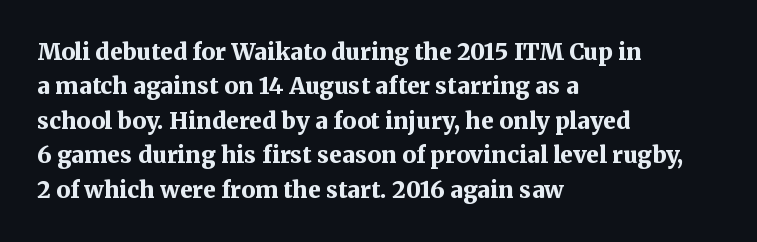
{"italic": "no", "bold": "yes", "underline": "no", "align": "left", "line_spacing": "normal", "line_spacing_ratio": 1.5, "letter_spacing": "normal", "letter_spacing_em": 0.0, "glyph_px": 23}
